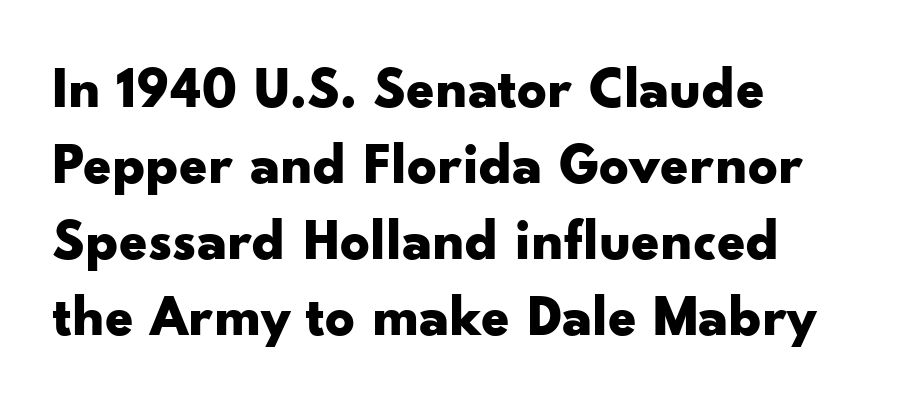
{"serif": "no", "italic": "no", "bold": "yes", "weight": "bold", "width": "wide", "stroke_contrast": "low", "x_height": "small", "monospaced": "no", "underline": "no", "align": "left", "line_spacing": "normal", "line_spacing_ratio": 1.31, "letter_spacing": "normal", "letter_spacing_em": 0.0, "glyph_px": 58}
